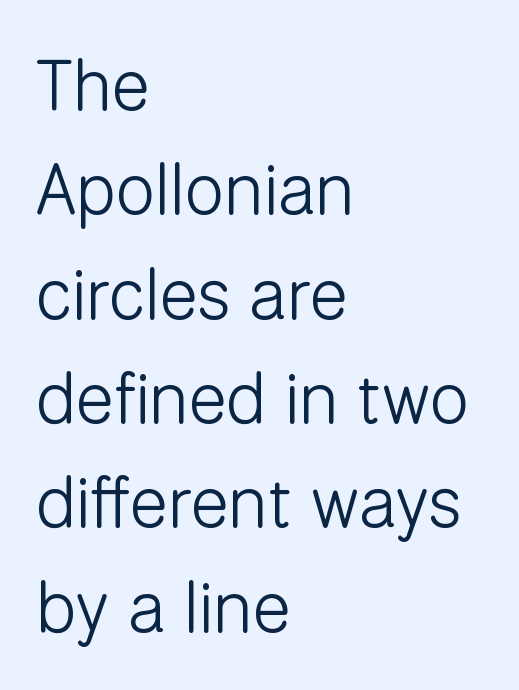
{"serif": "no", "italic": "no", "bold": "no", "weight": "light", "width": "normal", "stroke_contrast": "low", "x_height": "medium", "monospaced": "no", "underline": "no", "align": "left", "line_spacing": "normal", "line_spacing_ratio": 1.47, "letter_spacing": "normal", "letter_spacing_em": 0.0, "glyph_px": 71}
